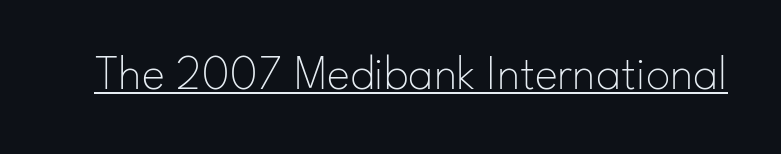
The font sits on the lighter half of the weight spectrum, regular included. You can tell from the bare stems that sans-serif type was used. Think of a printed novel: that variable character pitch is what you see here. The face used here is rendered with its standard letterfit.
